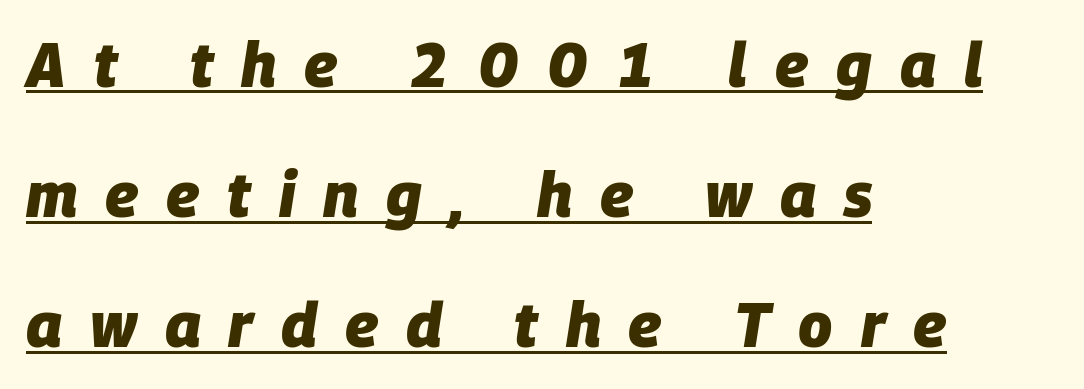
The sample's only ornament is a line tracing under the words. These lines stand farther apart than default settings would place them. When letters slant like this, we call the style italic. Characters follow at a spacing far wider than the type designer built in. This sample has the flowing, uneven cadence of proportional lettering.
